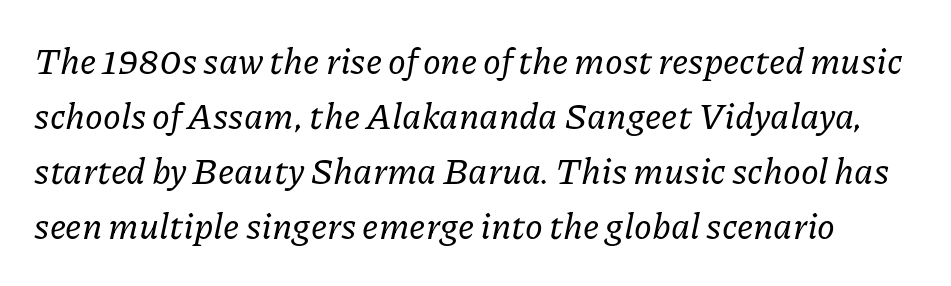
{"serif": "yes", "italic": "yes", "lean": "right", "slant_degrees": 11, "width": "normal", "stroke_contrast": "low", "x_height": "medium", "monospaced": "no", "underline": "no", "line_spacing": "normal", "line_spacing_ratio": 1.53, "letter_spacing": "normal", "letter_spacing_em": 0.0, "glyph_px": 36}
